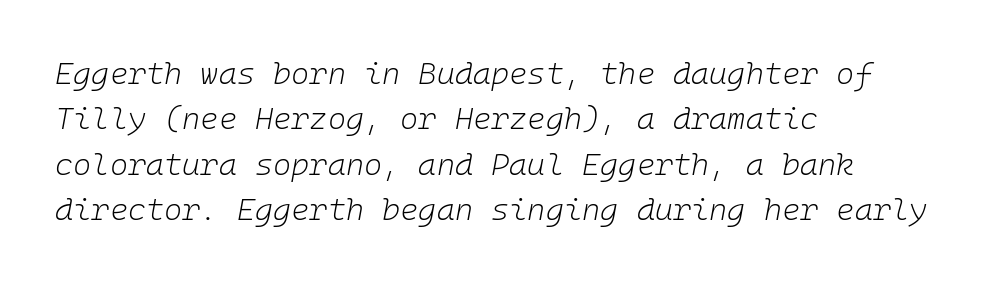
{"italic": "yes", "lean": "right", "slant_degrees": 10, "bold": "no", "weight": "light", "width": "normal", "stroke_contrast": "low", "x_height": "medium", "monospaced": "yes", "underline": "no", "align": "left", "line_spacing": "normal", "line_spacing_ratio": 1.46, "letter_spacing": "normal", "letter_spacing_em": 0.0, "glyph_px": 31}
